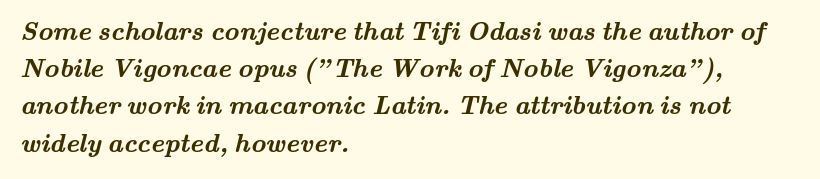
Q: Is the text bold? A: Yes.
Q: Is the text underlined? A: No.
Q: How is the paragraph aligned? A: Left-aligned.
Q: Is the spacing between letters normal or unusually wide? A: Normal.
Q: Is the spacing between lines tight, normal or loose? A: Normal.
